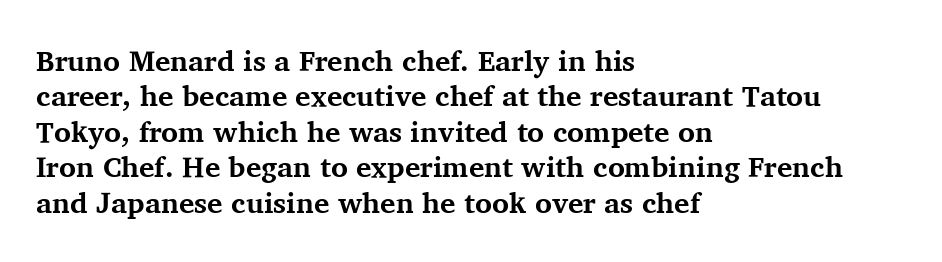
The image shows 29 px bold serif type, upright; set left-aligned, line spacing 1.22x, normal letter spacing, not underlined; medium stroke contrast and a medium x-height.
